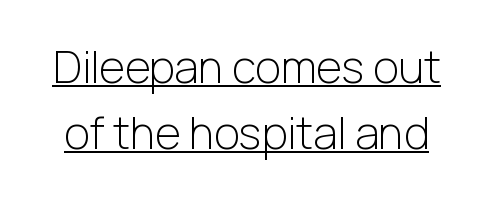
The face used here appears with an underline applied. The specimen reads as upright at a glance. The face used here is rendered with its standard letterfit. What kind of face is this? One without serifs — a sans. The leading is moderate, giving the passage an even texture. Do the characters align in a grid? No, the font is proportional.
